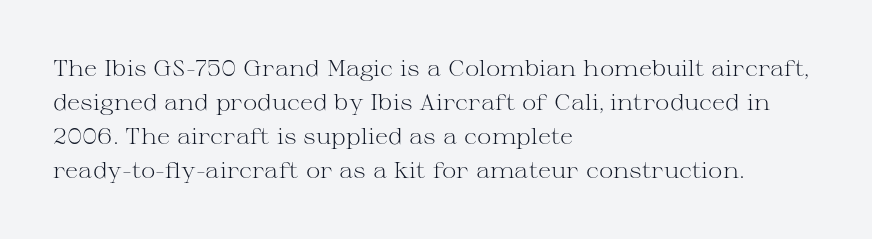
These lines stack with their left ends in a neat column. Any mark beneath the type? The region is blank. Short note: letters normally spaced. The type sits square on the baseline with zero lean.
